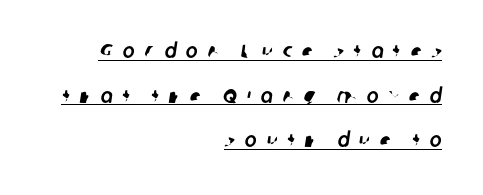
{"underline": "yes", "align": "right", "line_spacing": "loose", "line_spacing_ratio": 2.23, "letter_spacing": "wide", "letter_spacing_em": 0.49, "glyph_px": 20}
